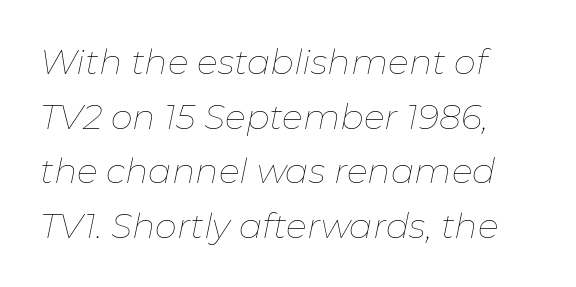
Q: Is the text bold? A: No.
Q: Is the text italic (slanted)? A: Yes, it leans right by about 11 degrees.
Q: Is the text underlined? A: No.
Q: Is the spacing between letters normal or unusually wide? A: Normal.
Q: Is the spacing between lines tight, normal or loose? A: Normal.
Q: Width (condensed, normal, or wide)? A: Normal.
Q: Stroke contrast? A: Low.
Q: x-height? A: Medium.
Q: Monospaced? A: No.
